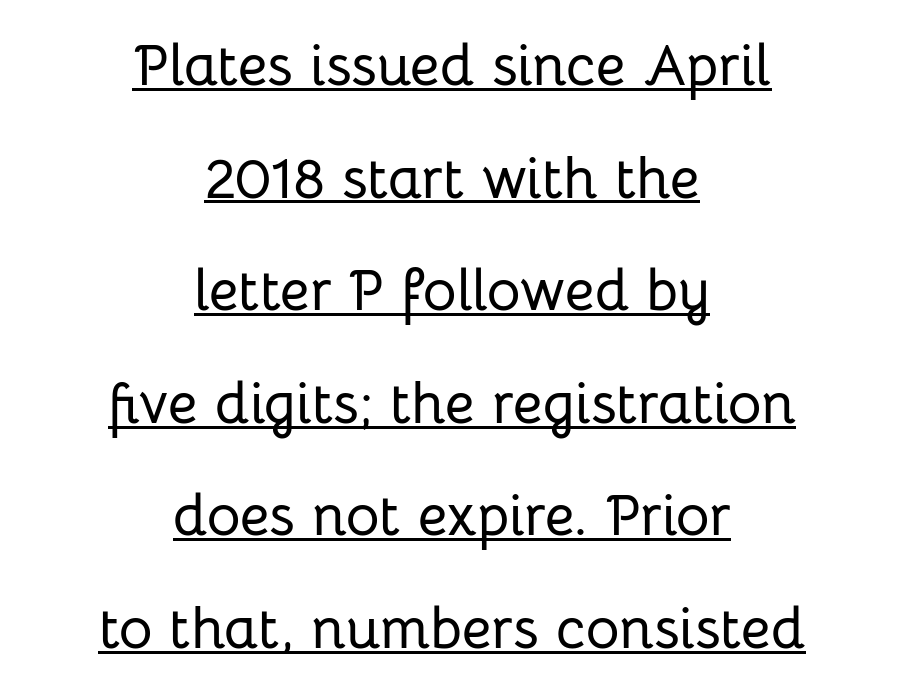
Q: Is the text italic (slanted)? A: No, it is upright.
Q: Is the typeface a serif or a sans-serif typeface? A: Sans-serif.
Q: Is the text underlined? A: Yes.
Q: How is the paragraph aligned? A: Centered.
Q: Is the spacing between letters normal or unusually wide? A: Normal.
Q: Is the spacing between lines tight, normal or loose? A: Loose.
Q: Width (condensed, normal, or wide)? A: Normal.
Q: Stroke contrast? A: Low.
Q: x-height? A: Medium.
Q: Monospaced? A: No.
